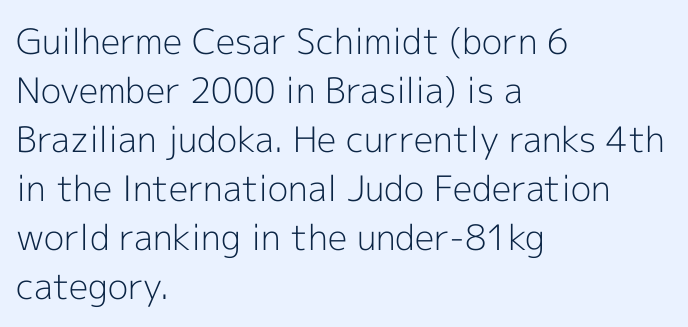
Q: Is the text bold? A: No.
Q: Is the text italic (slanted)? A: No, it is upright.
Q: Is the typeface a serif or a sans-serif typeface? A: Sans-serif.
Q: Is the text underlined? A: No.
Q: How is the paragraph aligned? A: Left-aligned.
Q: Is the spacing between letters normal or unusually wide? A: Normal.
Q: Is the spacing between lines tight, normal or loose? A: Normal.
Q: Width (condensed, normal, or wide)? A: Normal.
Q: x-height? A: Medium.
Q: Monospaced? A: No.
